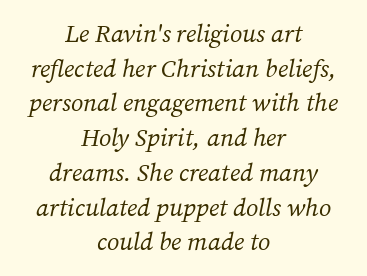
Plain, unruled lines of type. Tracking here is standard; glyphs follow each other at the usual distance. What's the leading like? Ordinary, nothing unusual. The glyphs look as if they've been sheared to an angle.
